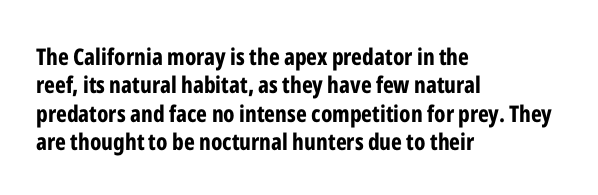
Plain, unruled lines of type. Heft: maximum for text — a bold. The tracking reads as untouched default to a designer's eye. Nope, not italic — everything's standing straight.
